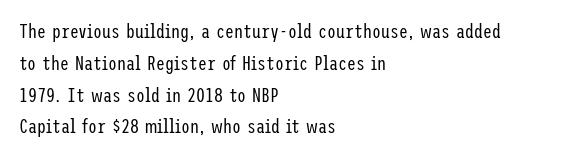
The image shows 20 px text type, upright; set left-aligned, normal line spacing (1.59x), normal letter spacing, not underlined.
